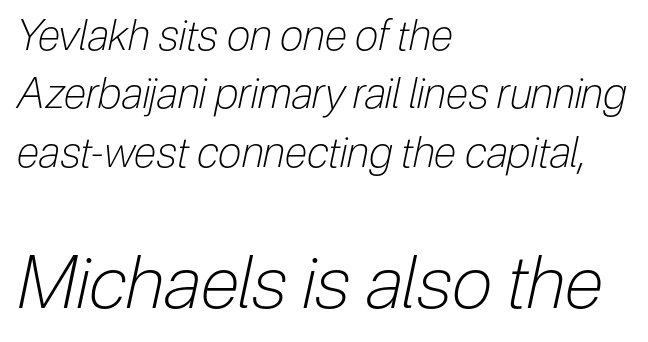
Q: Is the text bold? A: No.
Q: Is the text italic (slanted)? A: Yes, it leans right by about 12 degrees.
Q: Is the text underlined? A: No.
Q: How is the paragraph aligned? A: Left-aligned.
Q: Is the spacing between letters normal or unusually wide? A: Normal.
Q: Is the spacing between lines tight, normal or loose? A: Normal.
Q: Which block of text is set in a larger size, the first (top) or the second (bottom)? A: The second (bottom) one.
Q: Width (condensed, normal, or wide)? A: Condensed.
Q: Stroke contrast? A: Low.
Q: x-height? A: Medium.
Q: Monospaced? A: No.
